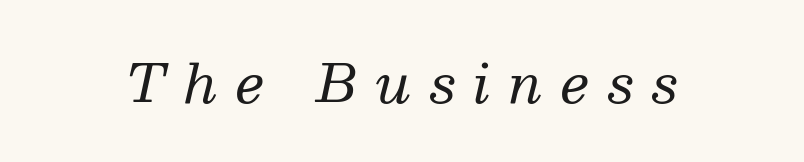
{"serif": "yes", "italic": "yes", "lean": "right", "slant_degrees": 13, "bold": "no", "weight": "regular", "width": "normal", "stroke_contrast": "medium", "x_height": "medium", "monospaced": "no", "underline": "no", "letter_spacing": "wide", "letter_spacing_em": 0.35, "glyph_px": 53}
